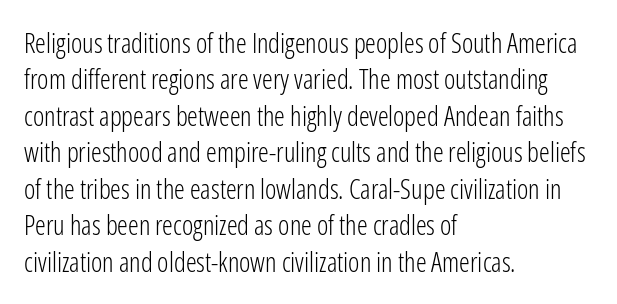
{"italic": "no", "bold": "no", "underline": "no", "align": "left", "line_spacing": "normal", "line_spacing_ratio": 1.35, "letter_spacing": "normal", "letter_spacing_em": 0.0, "glyph_px": 27}
